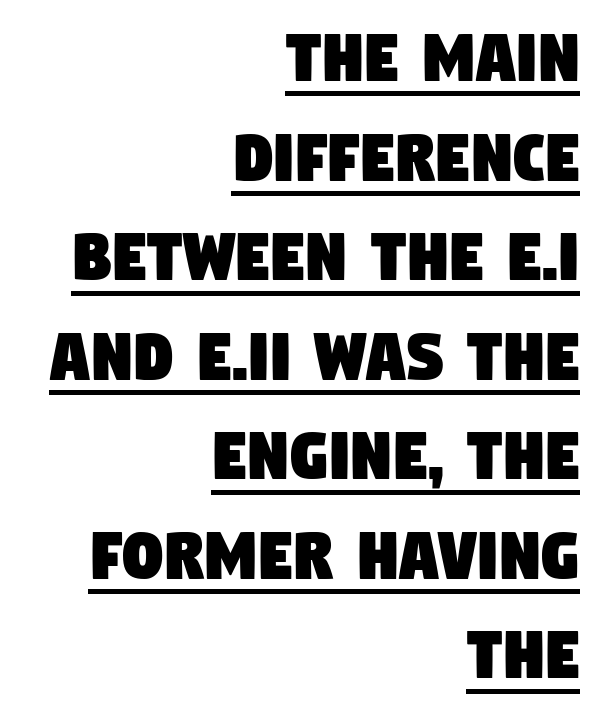
The image shows 79 px condensed sans-serif type; set right-aligned, normal line spacing (1.26x), normal letter spacing, underlined; low stroke contrast and a large x-height.
